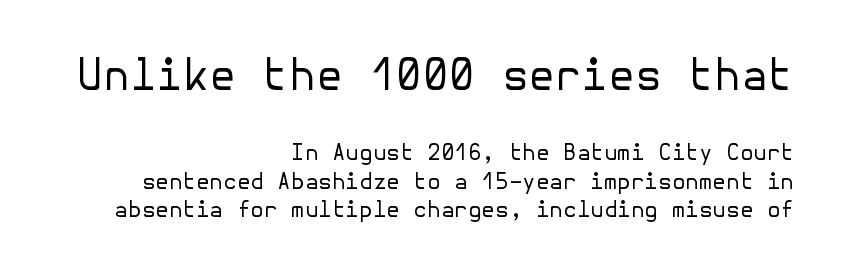
The image shows 43 px regular-weight sans-serif type, upright; set right-aligned, normal line spacing (1.31x), normal letter spacing, not underlined; the first (top) block is 1.95x larger; low stroke contrast and a medium x-height.
